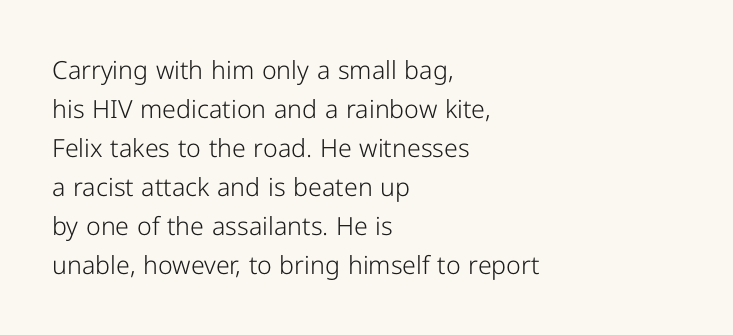
The image shows 25 px text type, upright; set left-aligned, normal line spacing (1.56x), normal letter spacing, not underlined.
